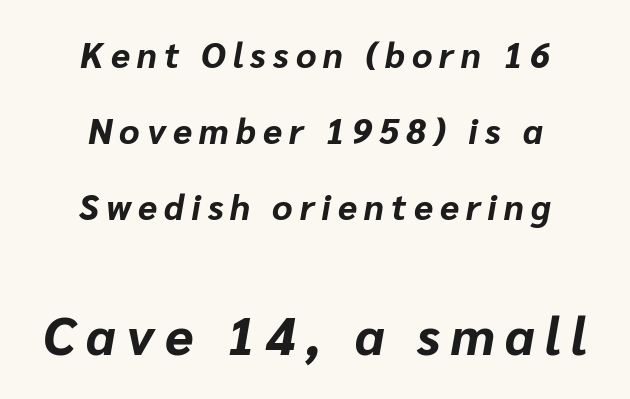
The image shows 52 px bold type, italic (leaning right); set centered, loose line spacing (2.17x), unusually wide letter spacing (+0.2 em), not underlined; the second (bottom) block is 1.49x larger; low stroke contrast and a medium x-height.
